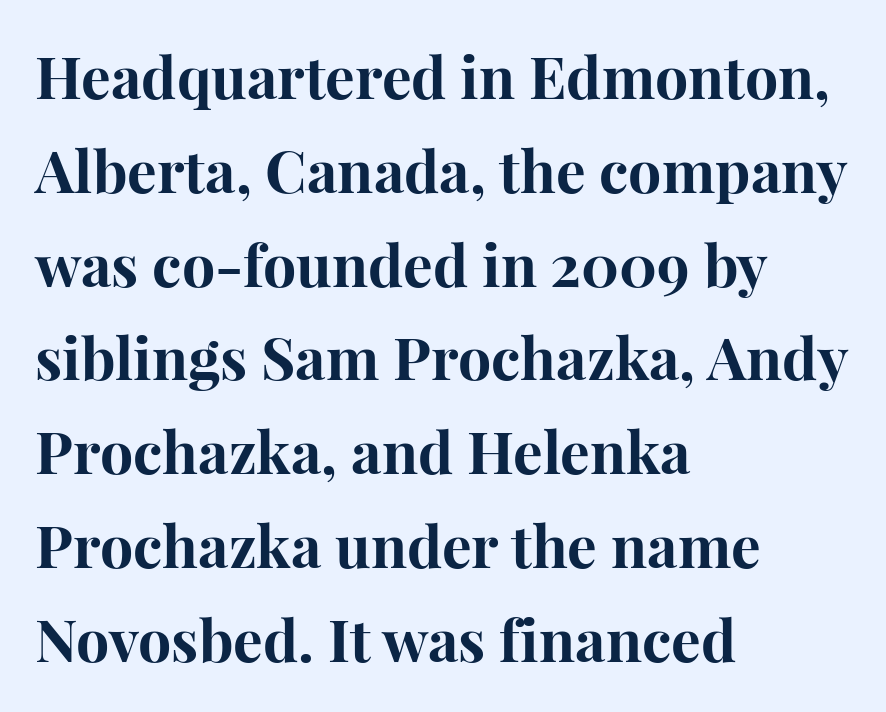
The image shows 59 px bold serif type, upright; set left-aligned, normal line spacing (1.59x), normal letter spacing, not underlined; high stroke contrast and a medium x-height.
